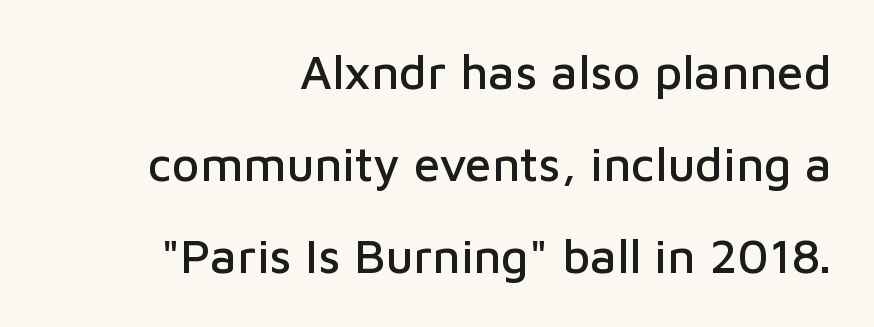
{"serif": "no", "italic": "no", "width": "normal", "stroke_contrast": "low", "x_height": "medium", "monospaced": "no", "underline": "no", "align": "right", "line_spacing": "loose", "line_spacing_ratio": 1.92, "letter_spacing": "normal", "letter_spacing_em": 0.0, "glyph_px": 48}
